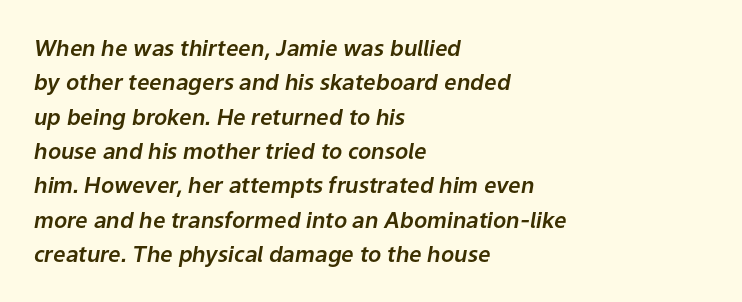
Q: Is the text italic (slanted)? A: Yes, it leans right by about 9 degrees.
Q: Is the text underlined? A: No.
Q: How is the paragraph aligned? A: Left-aligned.
Q: Is the spacing between letters normal or unusually wide? A: Normal.
Q: Is the spacing between lines tight, normal or loose? A: Normal.
